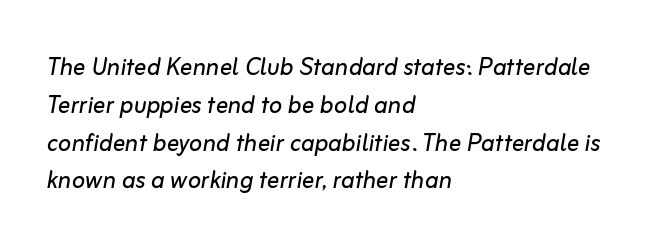
Q: Is the text bold? A: No.
Q: Is the text italic (slanted)? A: Yes, it leans right by about 10 degrees.
Q: Is the text underlined? A: No.
Q: How is the paragraph aligned? A: Left-aligned.
Q: Is the spacing between letters normal or unusually wide? A: Normal.
Q: Width (condensed, normal, or wide)? A: Normal.
Q: Stroke contrast? A: Low.
Q: x-height? A: Medium.
Q: Monospaced? A: No.
